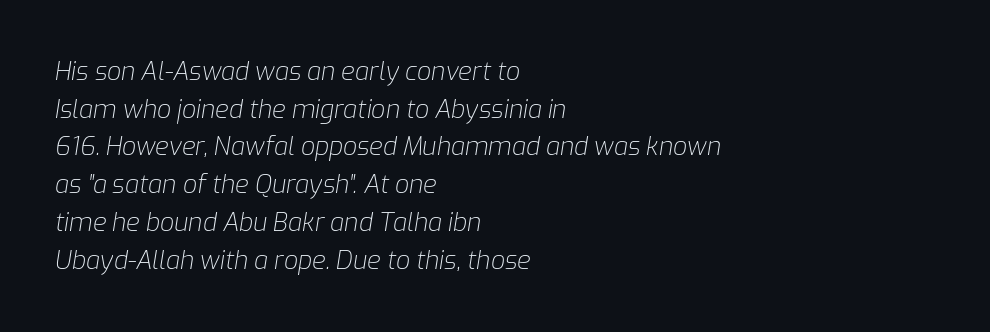
Visually the block forms a straight wall on the left and a jagged coastline on the right. The foot of each line stays bare and open. Tracking here is standard; glyphs follow each other at the usual distance. You can tell it's italic because the verticals aren't actually vertical. The typeface has the unassuming heft of standard copy or less.
